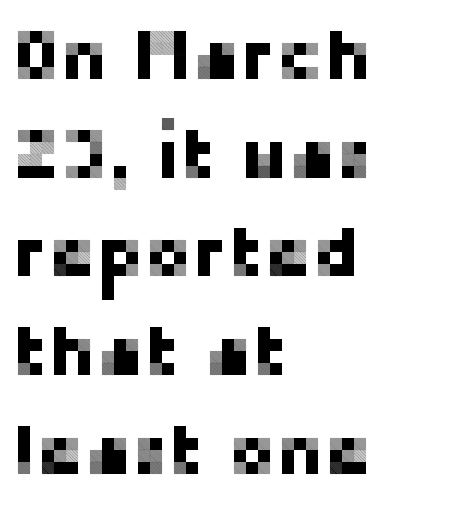
Q: Is the text italic (slanted)? A: No, it is upright.
Q: Is the typeface a serif or a sans-serif typeface? A: Sans-serif.
Q: Is the text underlined? A: No.
Q: How is the paragraph aligned? A: Left-aligned.
Q: Is the spacing between letters normal or unusually wide? A: Normal.
Q: Is the spacing between lines tight, normal or loose? A: Normal.
Q: Width (condensed, normal, or wide)? A: Normal.
Q: Stroke contrast? A: Low.
Q: x-height? A: Medium.
Q: Monospaced? A: No.
